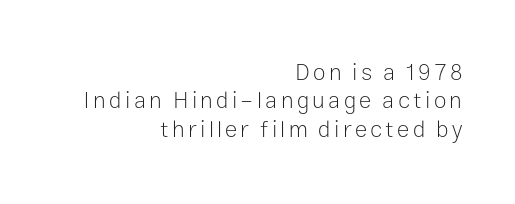
The image shows 23 px text type, upright; set right-aligned, line spacing 1.23x, not underlined.
